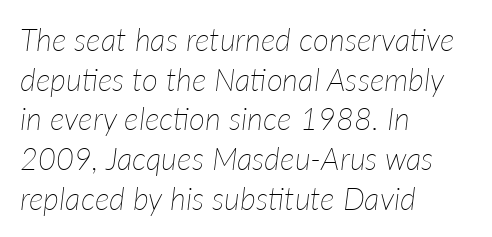
Q: Is the text bold? A: No.
Q: Is the text italic (slanted)? A: Yes, it leans right by about 7 degrees.
Q: Is the text underlined? A: No.
Q: How is the paragraph aligned? A: Left-aligned.
Q: Is the spacing between letters normal or unusually wide? A: Normal.
Q: Is the spacing between lines tight, normal or loose? A: Normal.
Q: Width (condensed, normal, or wide)? A: Normal.
Q: Stroke contrast? A: Low.
Q: x-height? A: Medium.
Q: Monospaced? A: No.
